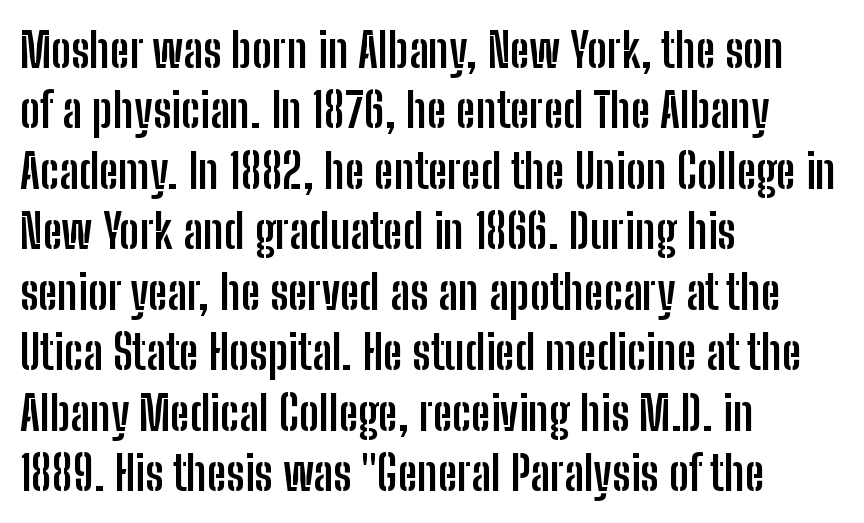
The image shows 48 px semibold, condensed sans-serif type, upright; set left-aligned, normal line spacing (1.26x), normal letter spacing, not underlined; low stroke contrast and a medium x-height.
